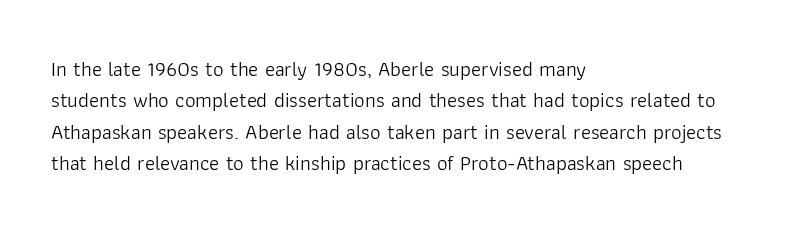
Ordinary non-slanted type is in use. Honestly, the row spacing looks completely unremarkable. These lines keep a tight, regular rhythm from letter to letter. These lines stack with their left ends in a neat column.
